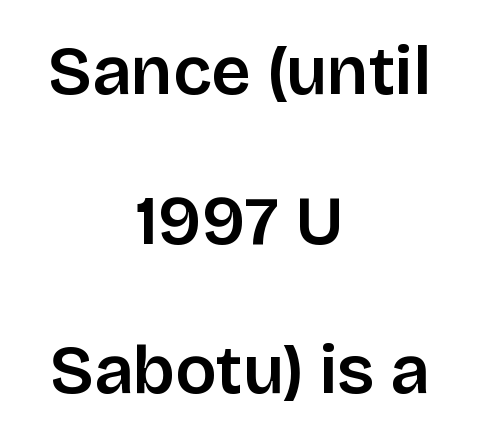
Q: Is the text bold? A: Semi-bold.
Q: Is the text italic (slanted)? A: No, it is upright.
Q: Is the typeface a serif or a sans-serif typeface? A: Sans-serif.
Q: Is the text underlined? A: No.
Q: How is the paragraph aligned? A: Centered.
Q: Is the spacing between letters normal or unusually wide? A: Normal.
Q: Is the spacing between lines tight, normal or loose? A: Loose.
Q: Width (condensed, normal, or wide)? A: Normal.
Q: Stroke contrast? A: Low.
Q: x-height? A: Large.
Q: Monospaced? A: No.
